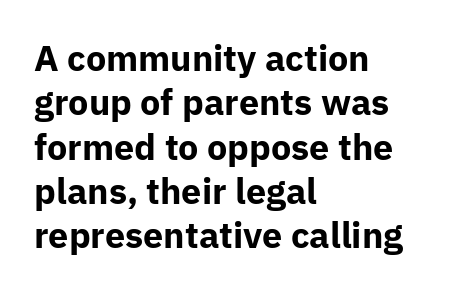
The image shows 36 px bold sans-serif type, upright; set left-aligned, line spacing 1.23x, normal letter spacing, not underlined; low stroke contrast and a medium x-height.
